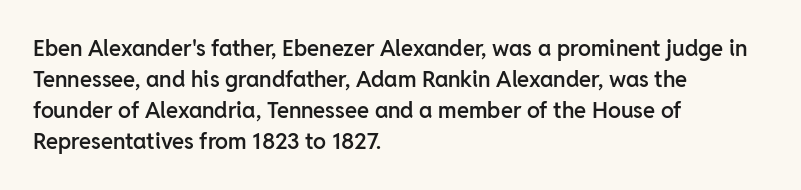
Q: Is the text bold? A: Semi-bold.
Q: Is the text italic (slanted)? A: No, it is upright.
Q: Is the text underlined? A: No.
Q: How is the paragraph aligned? A: Left-aligned.
Q: Is the spacing between letters normal or unusually wide? A: Normal.
Q: Is the spacing between lines tight, normal or loose? A: Normal.
